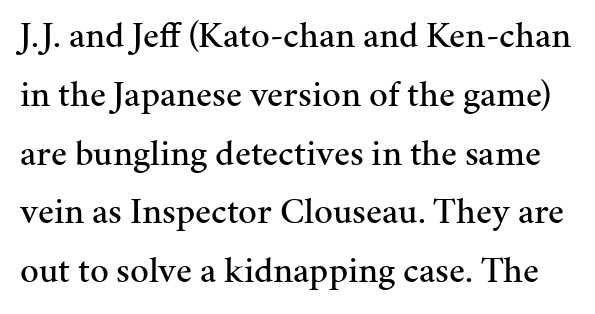
Upright lettering throughout. No word sits above an underline. Serif or sans? Serif — the stroke terminals have little feet. The passage shown is typed in a proportional face where columns would drift. Each new line begins a customary step beneath the previous one.
